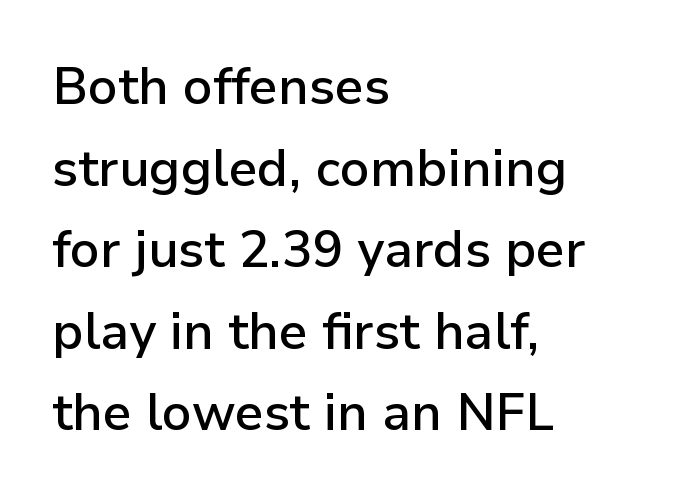
{"serif": "no", "italic": "no", "bold": "semi", "weight": "semibold", "width": "normal", "stroke_contrast": "low", "x_height": "medium", "monospaced": "no", "underline": "no", "align": "left", "line_spacing": "normal", "line_spacing_ratio": 1.6, "letter_spacing": "normal", "letter_spacing_em": 0.0, "glyph_px": 51}
